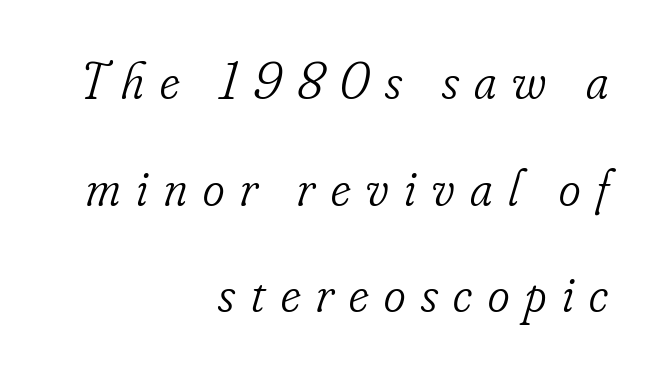
The image shows 52 px light, condensed serif type, italic (leaning right); set right-aligned, loose line spacing (2.05x), unusually wide letter spacing (+0.3 em), not underlined; low stroke contrast and a small x-height.
